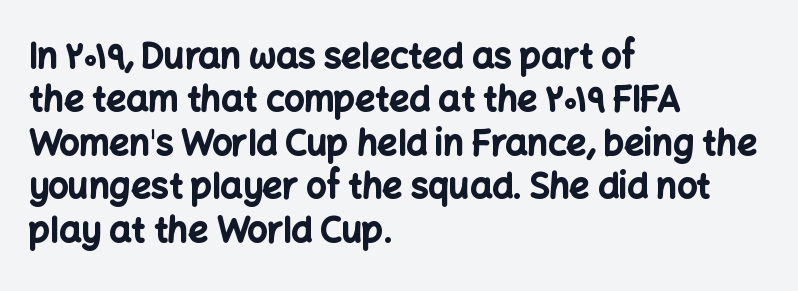
The image shows 35 px bold sans-serif type, upright; set left-aligned, line spacing 1.24x, normal letter spacing, not underlined; low stroke contrast and a medium x-height.
